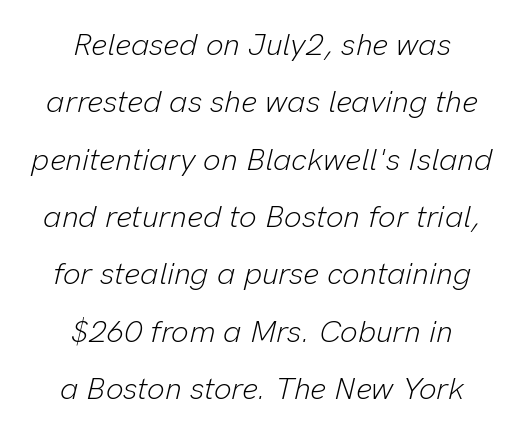
Observe the lean: these are italic letterforms. Is this a fixed-width face? No — the glyphs have proportional, varying widths. One-word summary of the alignment: center. Glance below the letters and you will spot only blank space. No heavy texture on the line: the type isn't bold. Between one letter and the next there's only the usual sliver of space.
